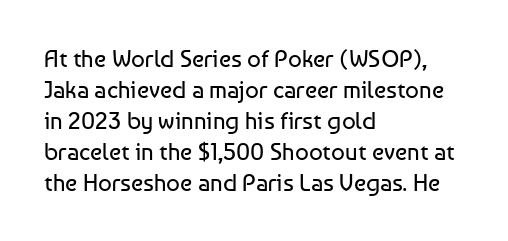
These lines keep a tight, regular rhythm from letter to letter. Notice how descenders clear the ascenders below comfortably — that's standard leading. These lines were composed using upright roman letters. One-word summary of the alignment: left. Nobody drew a line under any word here. The typesetting does not lean heavy: it is not bold.
